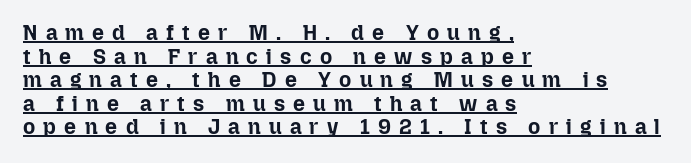
The image shows 21 px bold type, upright; set left-aligned, tight line spacing (1.12x), unusually wide letter spacing (+0.39 em), underlined.
